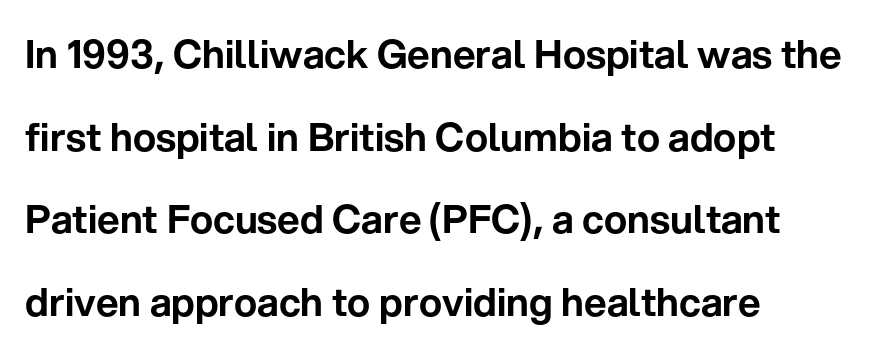
Varying glyph widths throughout — classic text-font behaviour. Left-aligned paragraph, ragged on the right. Nobody touched the tracking dial on this one. The lettering stays uniformly vertical, giving the passage a roman look. Descenders hang freely into open space.
